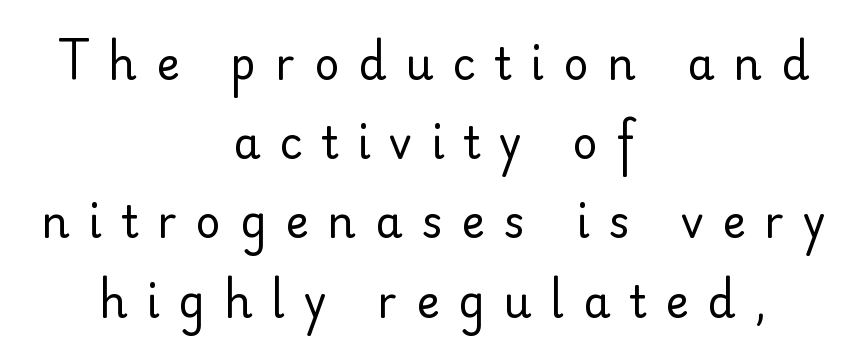
Varying glyph widths throughout — classic text-font behaviour. Neither beginnings nor endings align; midpoints do. Classification — sans serif. The face used here is rendered with a markedly widened letterfit. Clear beneath every line of the passage.
